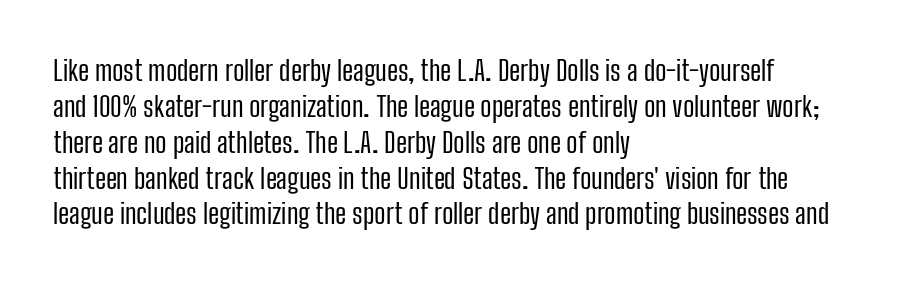
{"serif": "no", "italic": "no", "bold": "no", "weight": "regular", "width": "condensed", "stroke_contrast": "low", "x_height": "medium", "monospaced": "no", "underline": "no", "align": "left", "line_spacing": "normal", "line_spacing_ratio": 1.28, "letter_spacing": "normal", "letter_spacing_em": 0.0, "glyph_px": 28}
